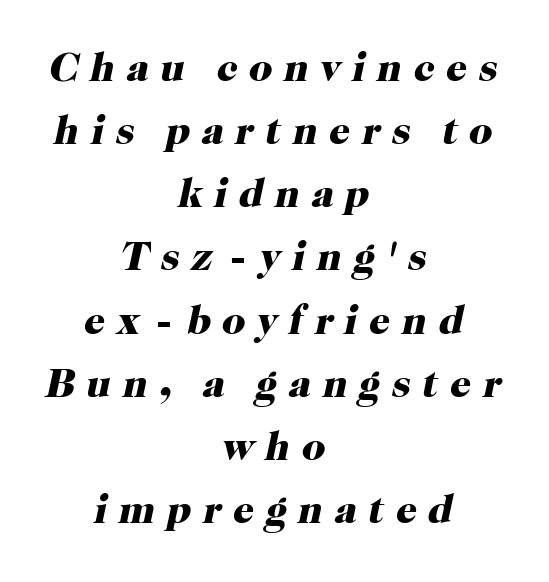
Q: Is the text bold? A: Yes.
Q: Is the text italic (slanted)? A: Yes, it leans right by about 12 degrees.
Q: Is the typeface a serif or a sans-serif typeface? A: Serif.
Q: Is the text underlined? A: No.
Q: How is the paragraph aligned? A: Centered.
Q: Is the spacing between letters normal or unusually wide? A: Unusually wide.
Q: Is the spacing between lines tight, normal or loose? A: Normal.
Q: Width (condensed, normal, or wide)? A: Normal.
Q: Stroke contrast? A: High.
Q: x-height? A: Medium.
Q: Monospaced? A: No.
